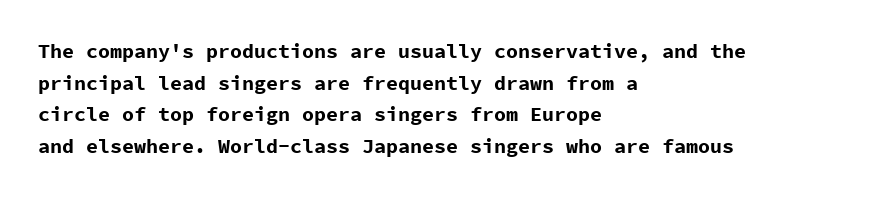
If you drew a line through each stem, it would be perfectly vertical. Nobody drew a line under any word here. A full-strength bold gives these letters their thick strokes. Honestly, the letter spacing is just normal — you wouldn't notice it. Left-aligned paragraph, ragged on the right.
